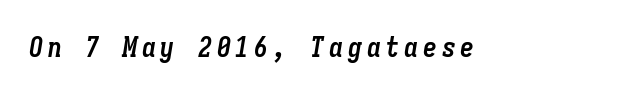
Q: Is the text bold? A: Yes.
Q: Is the text italic (slanted)? A: Yes, it leans right by about 9 degrees.
Q: Is the text underlined? A: No.
Q: Width (condensed, normal, or wide)? A: Condensed.
Q: Stroke contrast? A: Low.
Q: x-height? A: Medium.
Q: Monospaced? A: Yes.
